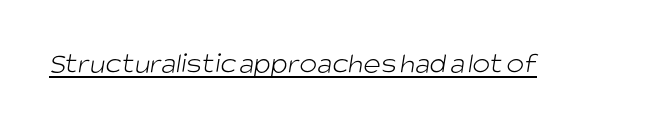
{"serif": "no", "bold": "no", "weight": "light", "width": "normal", "stroke_contrast": "low", "x_height": "large", "monospaced": "no", "underline": "yes", "letter_spacing": "normal", "letter_spacing_em": 0.0, "glyph_px": 30}
